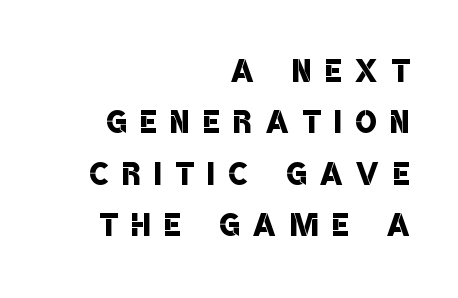
The face used here is a semibold: visibly heavier than regular, lighter than bold. A clean baseline with only descenders dipping below it. Short note: letters widely spaced. Nothing sits at the stroke ends, so this counts as sans-serif.
